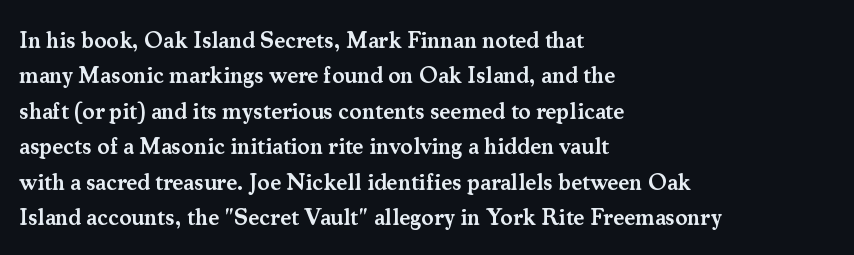
The image shows 23 px text type, upright; set left-aligned, normal line spacing (1.54x), normal letter spacing, not underlined.
